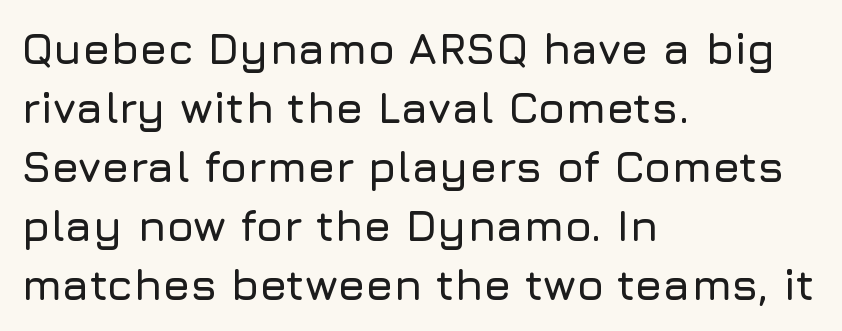
The image shows 44 px sans-serif type, upright; set left-aligned, normal line spacing (1.34x), normal letter spacing, not underlined; low stroke contrast and a medium x-height.
